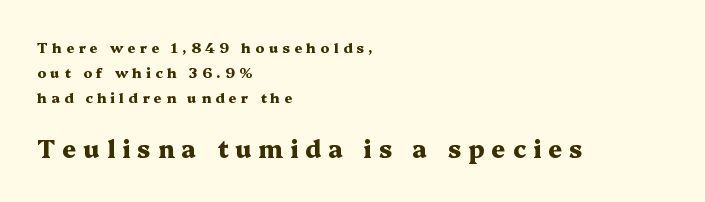
{"italic": "no", "bold": "yes", "underline": "no", "align": "left", "line_spacing_ratio": 1.78, "letter_spacing": "wide", "letter_spacing_em": 0.3, "larger_block": "second", "size_ratio": 1.71, "glyph_px": 24}
